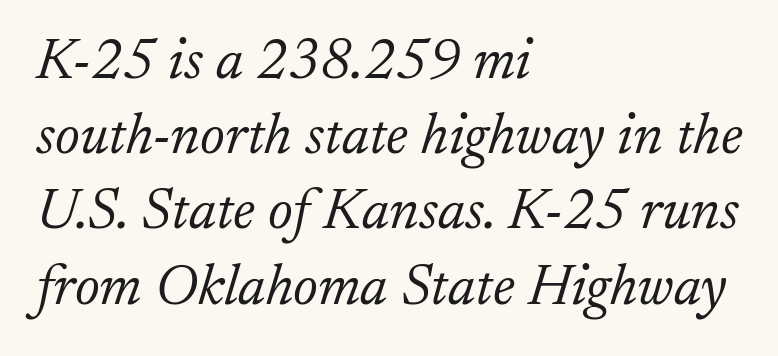
Q: Is the text bold? A: No.
Q: Is the text italic (slanted)? A: Yes, it leans right by about 17 degrees.
Q: Is the typeface a serif or a sans-serif typeface? A: Serif.
Q: Is the text underlined? A: No.
Q: How is the paragraph aligned? A: Left-aligned.
Q: Is the spacing between letters normal or unusually wide? A: Normal.
Q: Is the spacing between lines tight, normal or loose? A: Normal.
Q: Width (condensed, normal, or wide)? A: Normal.
Q: Stroke contrast? A: Low.
Q: x-height? A: Small.
Q: Monospaced? A: No.
